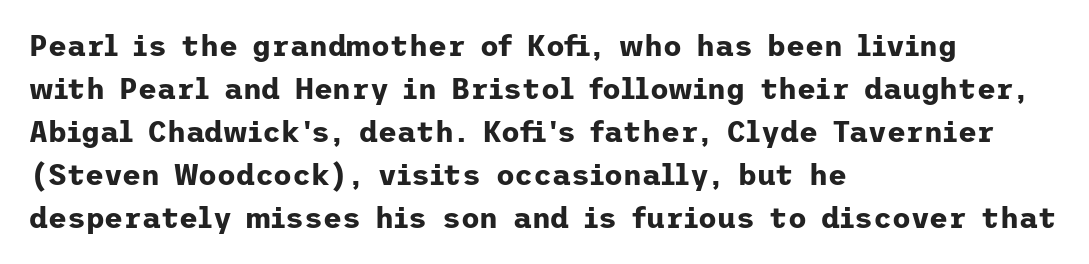
Q: Is the text bold? A: Yes.
Q: Is the text italic (slanted)? A: No, it is upright.
Q: Is the typeface a serif or a sans-serif typeface? A: Sans-serif.
Q: Is the text underlined? A: No.
Q: How is the paragraph aligned? A: Left-aligned.
Q: Is the spacing between letters normal or unusually wide? A: Normal.
Q: Is the spacing between lines tight, normal or loose? A: Normal.
Q: Width (condensed, normal, or wide)? A: Normal.
Q: Stroke contrast? A: Low.
Q: x-height? A: Medium.
